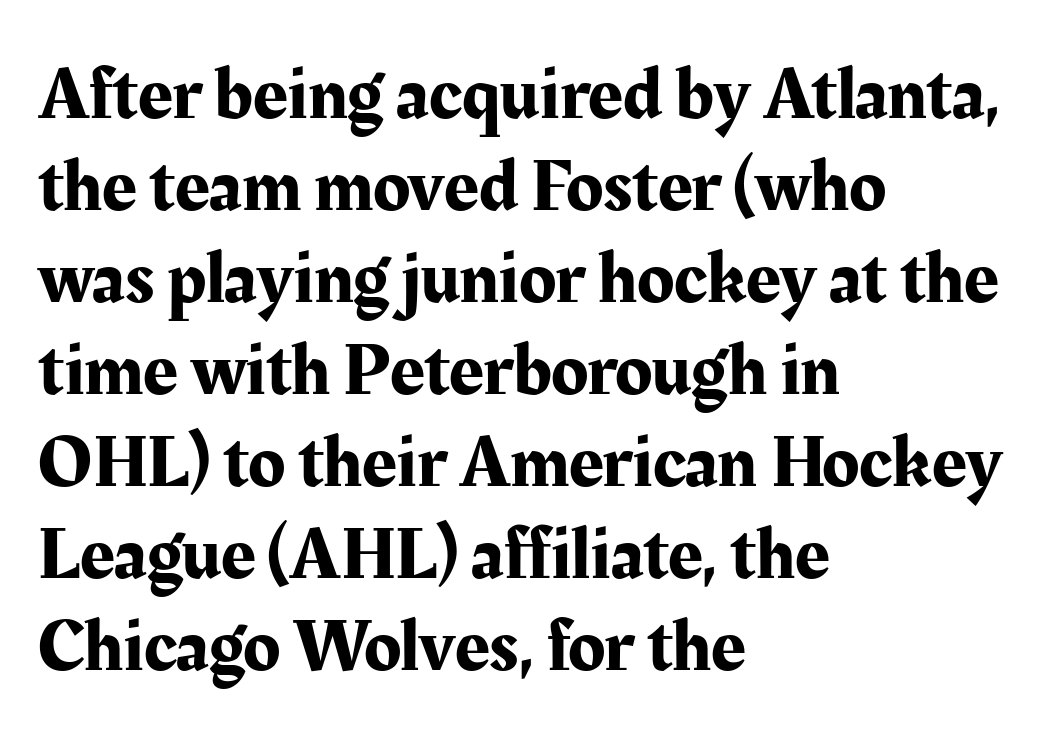
{"serif": "yes", "italic": "no", "width": "normal", "stroke_contrast": "medium", "x_height": "medium", "monospaced": "no", "underline": "no", "align": "left", "line_spacing_ratio": 1.21, "letter_spacing": "normal", "letter_spacing_em": 0.0, "glyph_px": 76}
